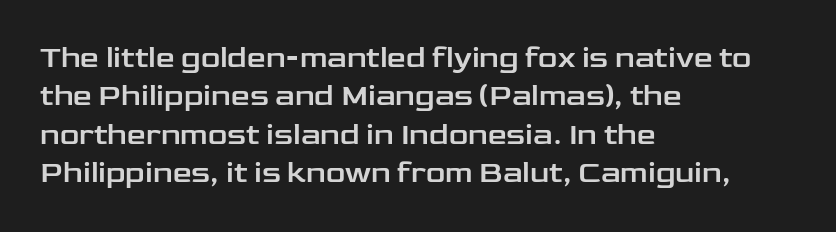
{"serif": "no", "italic": "no", "width": "wide", "stroke_contrast": "low", "x_height": "medium", "monospaced": "no", "underline": "no", "align": "left", "line_spacing": "normal", "line_spacing_ratio": 1.28, "letter_spacing": "normal", "letter_spacing_em": 0.0, "glyph_px": 30}
